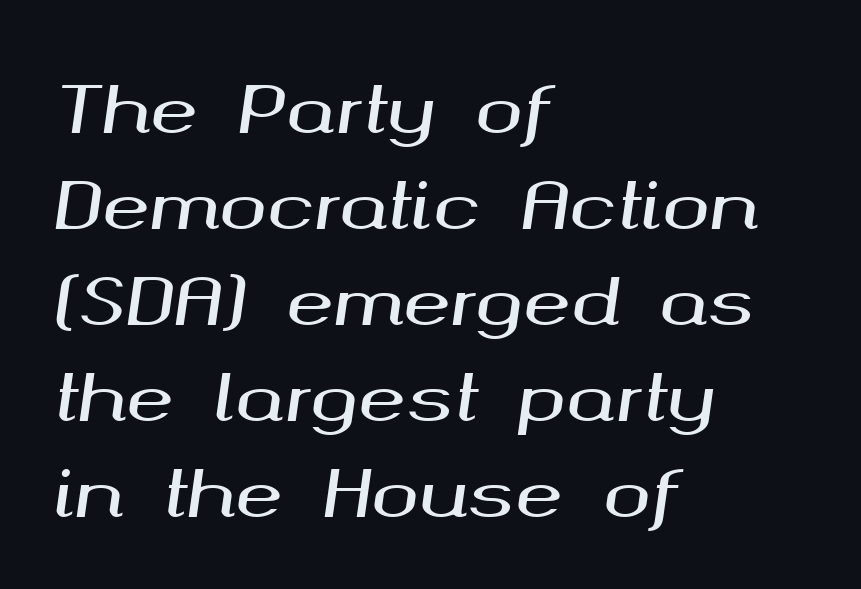
Letter spacing: default. Clear beneath every line of the passage. One-word summary of the alignment: left. You can tell it's italic because the verticals aren't actually vertical. Notice how descenders clear the ascenders below comfortably — that's standard leading.
